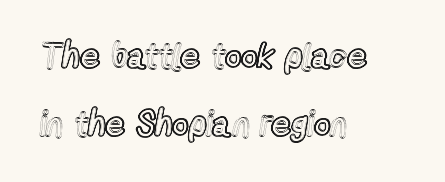
The image shows 35 px condensed type; set left-aligned, loose line spacing (1.95x), normal letter spacing, not underlined; a medium x-height.
